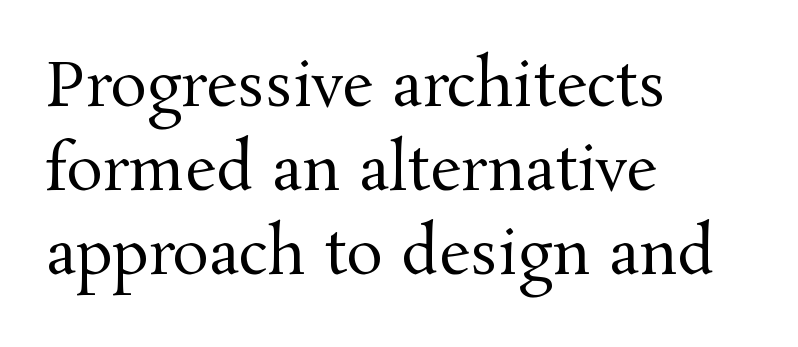
The image shows 61 px regular-weight serif type, upright; set left-aligned, normal line spacing (1.38x), normal letter spacing, not underlined; medium stroke contrast and a medium x-height.
